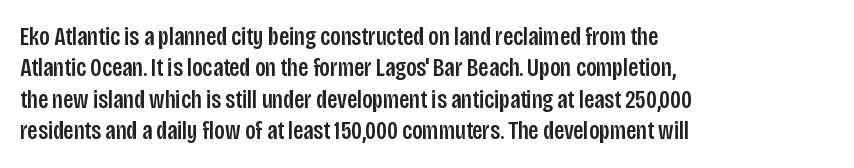
Q: Is the text italic (slanted)? A: No, it is upright.
Q: Is the text underlined? A: No.
Q: How is the paragraph aligned? A: Left-aligned.
Q: Is the spacing between letters normal or unusually wide? A: Normal.
